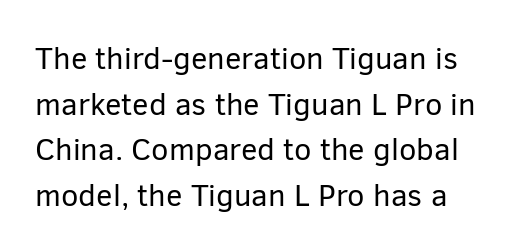
Is there much room between lines? A standard amount, neither cramped nor airy. Here the designer chose a conventional face with non-uniform glyph widths. Observe the ordinary spacing: letters are neighbours, not strangers. This is roman type, the default non-slanted kind.
